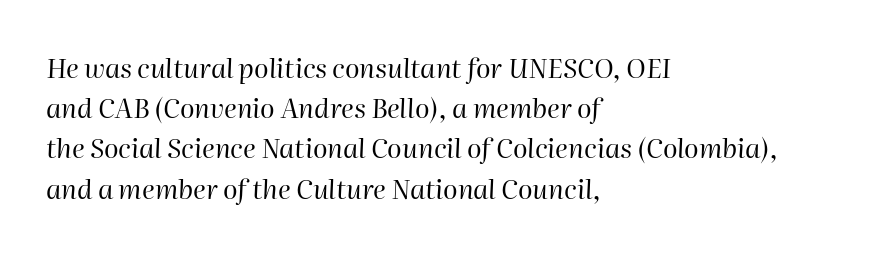
Q: Is the text bold? A: No.
Q: Is the text italic (slanted)? A: Yes, it leans right by about 2 degrees.
Q: Is the text underlined? A: No.
Q: How is the paragraph aligned? A: Left-aligned.
Q: Is the spacing between letters normal or unusually wide? A: Normal.
Q: Is the spacing between lines tight, normal or loose? A: Normal.
